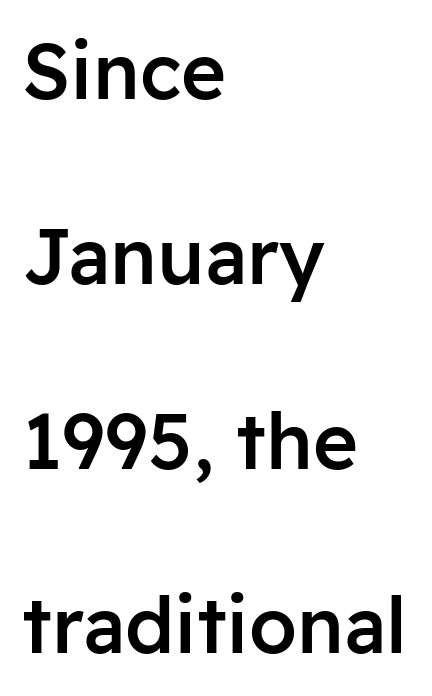
The image shows 77 px semibold sans-serif type, upright; set left-aligned, loose line spacing (2.4x), normal letter spacing, not underlined; low stroke contrast and a medium x-height.
